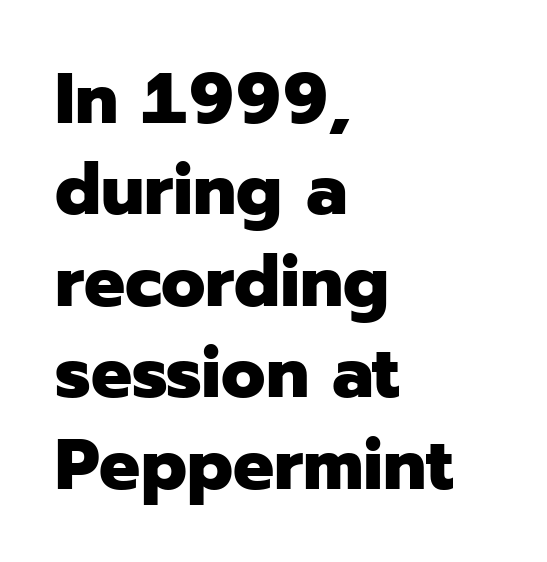
The image shows 72 px heavy sans-serif type, upright; set left-aligned, normal line spacing (1.27x), normal letter spacing, not underlined; low stroke contrast and a medium x-height.
